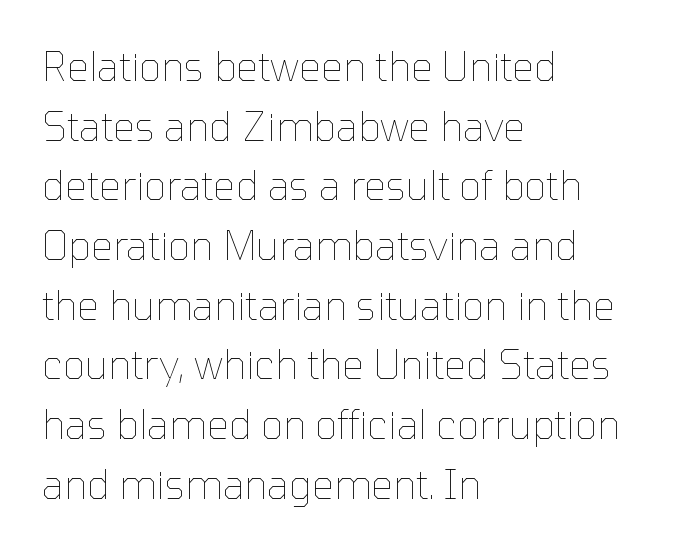
Q: Is the text bold? A: No.
Q: Is the text italic (slanted)? A: No, it is upright.
Q: Is the text underlined? A: No.
Q: How is the paragraph aligned? A: Left-aligned.
Q: Is the spacing between letters normal or unusually wide? A: Normal.
Q: Is the spacing between lines tight, normal or loose? A: Normal.
Q: Width (condensed, normal, or wide)? A: Normal.
Q: Stroke contrast? A: Low.
Q: x-height? A: Medium.
Q: Monospaced? A: No.
